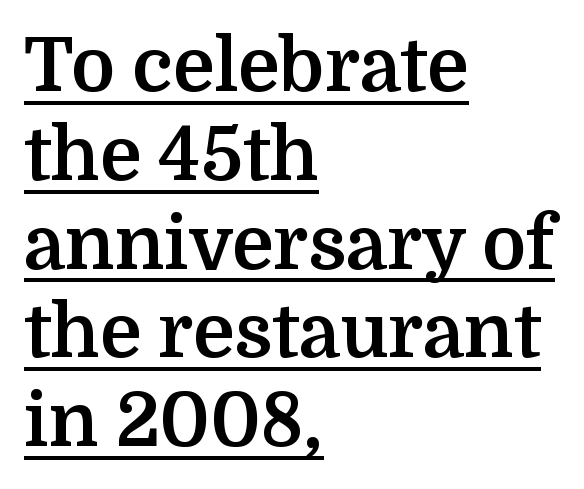
The image shows 74 px bold serif type, upright; set left-aligned, line spacing 1.2x, normal letter spacing, underlined; medium stroke contrast and a medium x-height.
